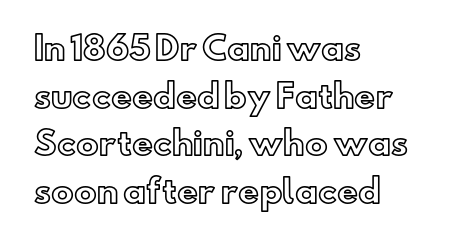
The image shows 32 px text type, upright; set left-aligned, normal line spacing (1.49x), normal letter spacing, not underlined; a small x-height.
